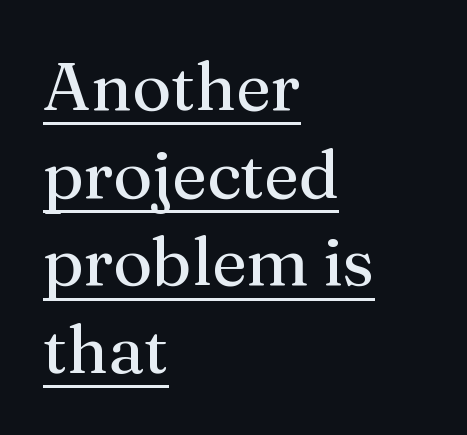
{"serif": "yes", "italic": "no", "bold": "no", "weight": "regular", "width": "normal", "stroke_contrast": "medium", "x_height": "medium", "monospaced": "no", "underline": "yes", "align": "left", "line_spacing": "normal", "line_spacing_ratio": 1.29, "letter_spacing": "normal", "letter_spacing_em": 0.0, "glyph_px": 68}
